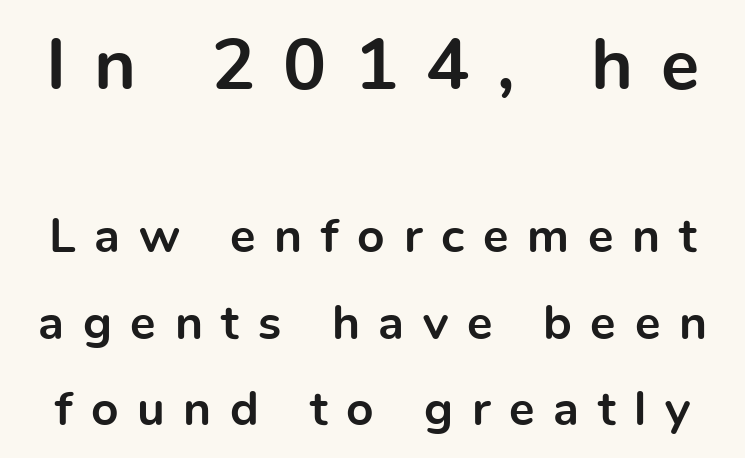
Q: Is the text bold? A: Yes.
Q: Is the text italic (slanted)? A: No, it is upright.
Q: Is the typeface a serif or a sans-serif typeface? A: Sans-serif.
Q: Is the text underlined? A: No.
Q: Is the spacing between letters normal or unusually wide? A: Unusually wide.
Q: Which block of text is set in a larger size, the first (top) or the second (bottom)? A: The first (top) one.
Q: Width (condensed, normal, or wide)? A: Normal.
Q: x-height? A: Medium.
Q: Monospaced? A: No.
